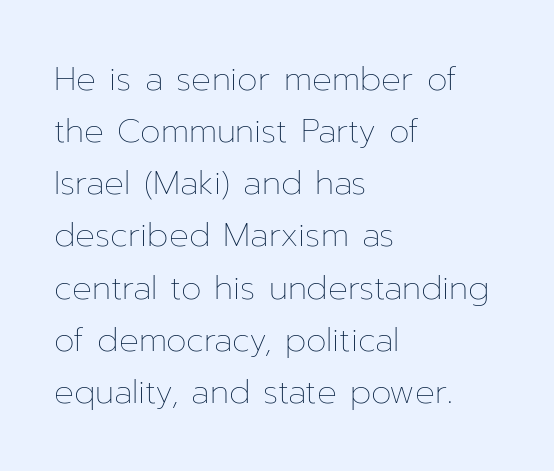
Q: Is the text bold? A: No.
Q: Is the text italic (slanted)? A: No, it is upright.
Q: Is the text underlined? A: No.
Q: How is the paragraph aligned? A: Left-aligned.
Q: Is the spacing between letters normal or unusually wide? A: Normal.
Q: Is the spacing between lines tight, normal or loose? A: Normal.
Q: Width (condensed, normal, or wide)? A: Normal.
Q: Stroke contrast? A: Low.
Q: x-height? A: Medium.
Q: Monospaced? A: No.
